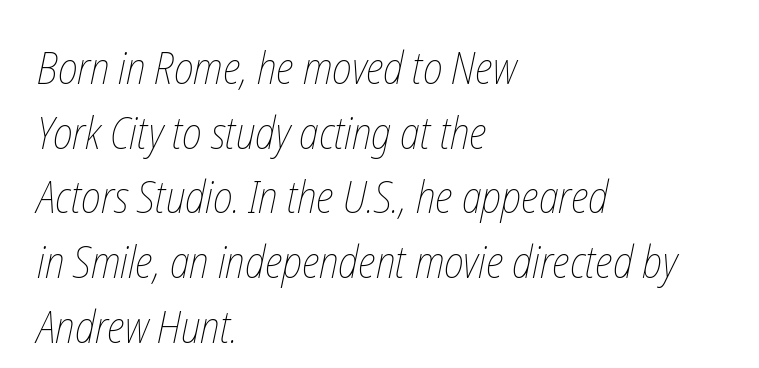
{"bold": "no", "weight": "thin", "width": "condensed", "stroke_contrast": "low", "x_height": "medium", "monospaced": "no", "underline": "no", "align": "left", "line_spacing": "normal", "line_spacing_ratio": 1.47, "letter_spacing": "normal", "letter_spacing_em": 0.0, "glyph_px": 44}
